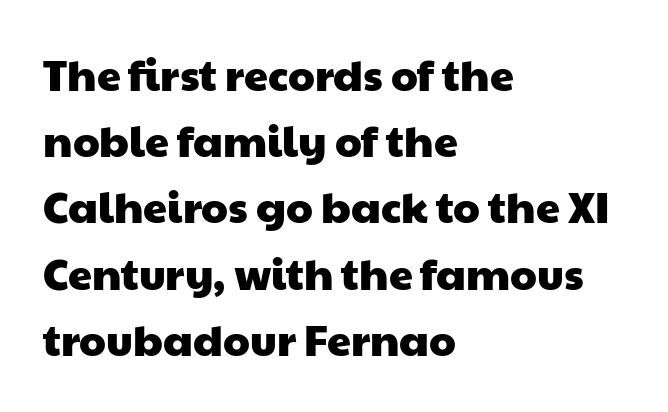
The ragged edge is on the right, which tells us the setting is flush left. The glyphs in this specimen are sans serif. Short note: letters normally spaced. Varying glyph widths throughout — classic text-font behaviour.
